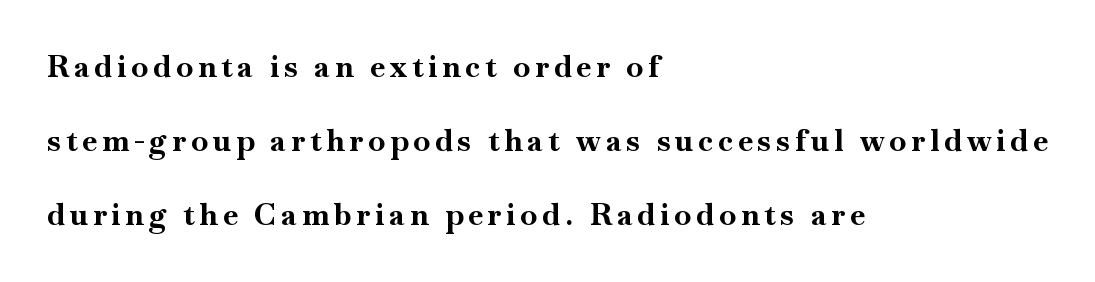
Q: Is the text bold? A: Yes.
Q: Is the text italic (slanted)? A: No, it is upright.
Q: Is the typeface a serif or a sans-serif typeface? A: Serif.
Q: Is the text underlined? A: No.
Q: How is the paragraph aligned? A: Left-aligned.
Q: Is the spacing between lines tight, normal or loose? A: Loose.
Q: Width (condensed, normal, or wide)? A: Normal.
Q: Stroke contrast? A: High.
Q: x-height? A: Small.
Q: Monospaced? A: No.
